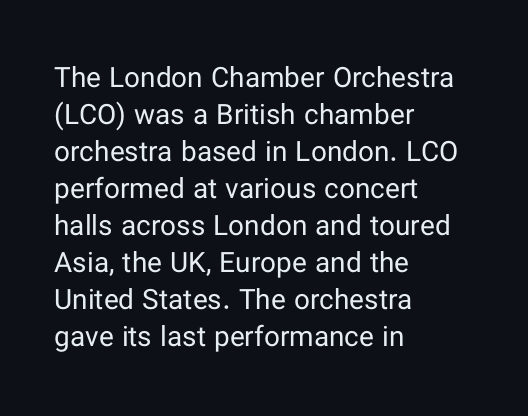
Q: Is the text bold? A: No.
Q: Is the text italic (slanted)? A: No, it is upright.
Q: Is the typeface a serif or a sans-serif typeface? A: Sans-serif.
Q: Is the text underlined? A: No.
Q: How is the paragraph aligned? A: Left-aligned.
Q: Is the spacing between letters normal or unusually wide? A: Normal.
Q: Is the spacing between lines tight, normal or loose? A: Normal.
Q: Width (condensed, normal, or wide)? A: Normal.
Q: Stroke contrast? A: Low.
Q: x-height? A: Medium.
Q: Monospaced? A: No.
